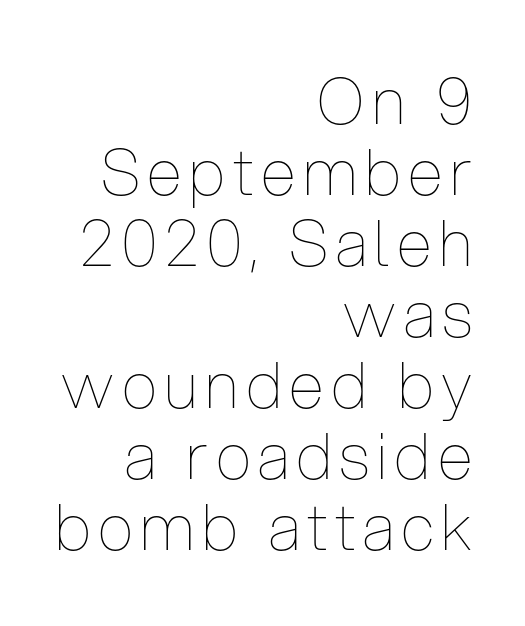
The space directly below the letters is spotless. Nope, not italic — everything's standing straight. Whoever set this chose condensed vertical rhythm over breathing room. Stem width sits at or under what a default text font uses.
